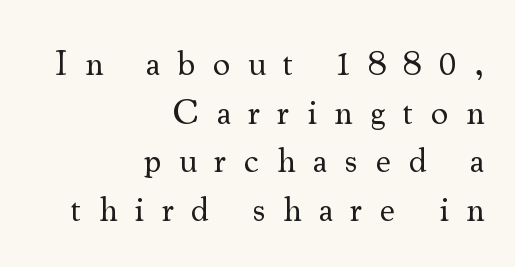
{"serif": "yes", "italic": "no", "bold": "no", "weight": "regular", "width": "normal", "stroke_contrast": "medium", "x_height": "small", "monospaced": "no", "underline": "no", "align": "right", "line_spacing": "normal", "line_spacing_ratio": 1.39, "letter_spacing": "wide", "letter_spacing_em": 0.5, "glyph_px": 35}
